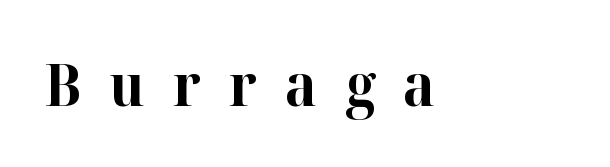
A typesetter would call this proportional, since set widths differ per character. Designer's note — italics off, roman on. Caption: bold face, heavy strokes. The zone under the glyphs is completely vacant.
